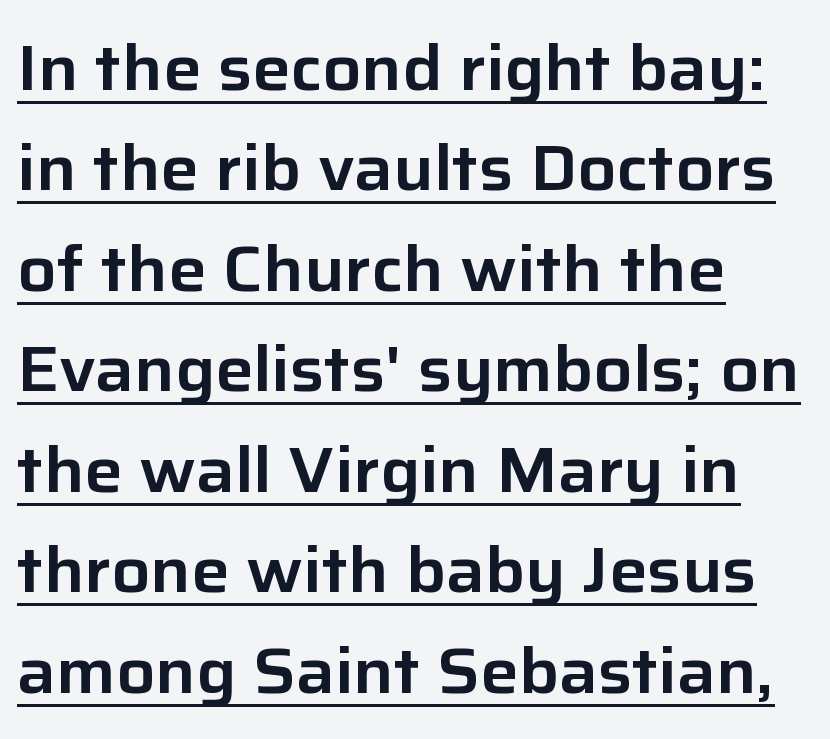
The image shows 64 px sans-serif type, upright; set left-aligned, normal line spacing (1.57x), normal letter spacing, underlined; low stroke contrast and a medium x-height.
